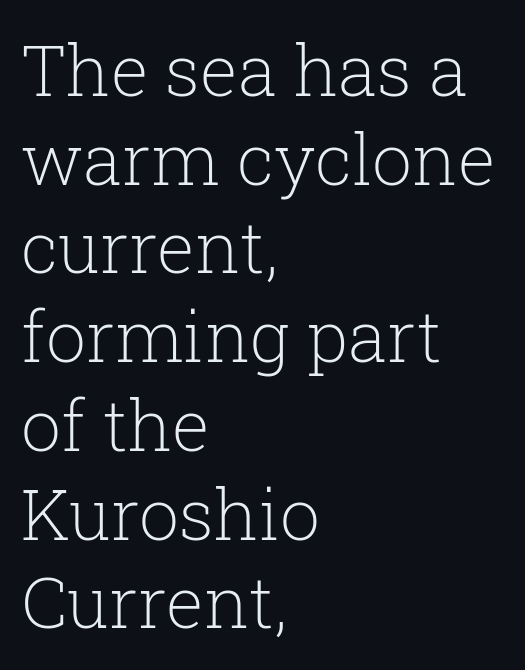
{"serif": "yes", "italic": "no", "bold": "no", "weight": "light", "width": "normal", "stroke_contrast": "low", "x_height": "medium", "monospaced": "no", "underline": "no", "align": "left", "line_spacing": "normal", "line_spacing_ratio": 1.25, "letter_spacing": "normal", "letter_spacing_em": 0.0, "glyph_px": 71}
